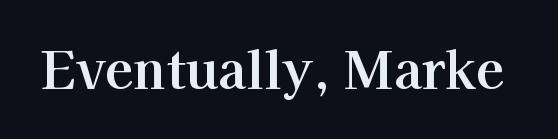
Q: Is the text italic (slanted)? A: No, it is upright.
Q: Is the typeface a serif or a sans-serif typeface? A: Serif.
Q: Is the text underlined? A: No.
Q: Is the spacing between letters normal or unusually wide? A: Normal.
Q: Width (condensed, normal, or wide)? A: Normal.
Q: Stroke contrast? A: High.
Q: x-height? A: Medium.
Q: Monospaced? A: No.
